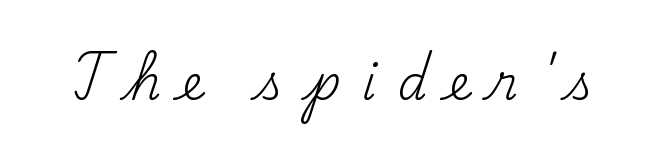
This sample has the flowing, uneven cadence of proportional lettering. Characters follow at a spacing far wider than the type designer built in. Compared with a typical body face, this is equally light or lighter still. Does the type have serifs? Yes, each stem ends in a small foot.
